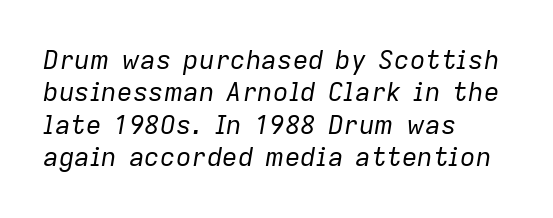
Q: Is the text bold? A: No.
Q: Is the text italic (slanted)? A: Yes, it leans right by about 9 degrees.
Q: Is the text underlined? A: No.
Q: How is the paragraph aligned? A: Left-aligned.
Q: Is the spacing between letters normal or unusually wide? A: Normal.
Q: Is the spacing between lines tight, normal or loose? A: Normal.
